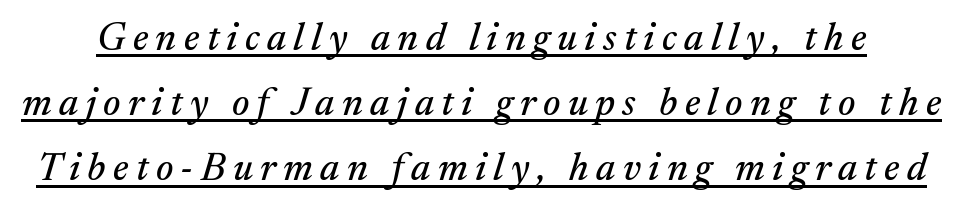
Whoever set this chose a conventional vertical rhythm. Small tapered or slab feet sit at the stroke ends, so this counts as serif. Is this a fixed-width face? No — the glyphs have proportional, varying widths. The specimen includes a rule beneath the text block's lines. Slanted lettering throughout.
